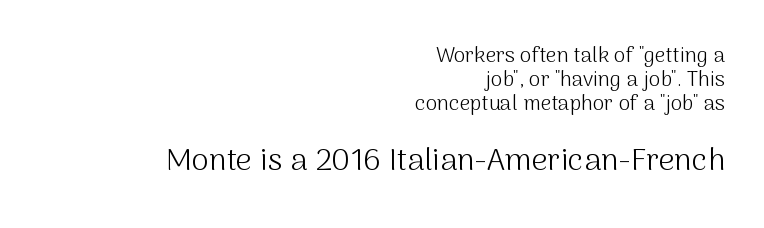
{"serif": "no", "italic": "no", "bold": "no", "weight": "light", "width": "normal", "stroke_contrast": "medium", "x_height": "medium", "monospaced": "no", "underline": "no", "align": "right", "line_spacing": "tight", "line_spacing_ratio": 1.15, "letter_spacing": "normal", "letter_spacing_em": 0.0, "larger_block": "second", "size_ratio": 1.48, "glyph_px": 31}
